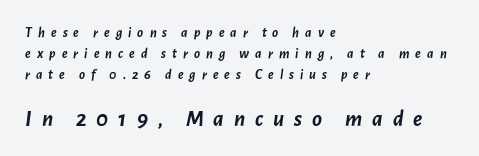
Alignment: flush left. On the weight axis this lands at bold, roughly 700. Which of the two is more prominent by size? The second, at the bottom. You could only call the tracking loose — the letters float apart. The glyphs look as if they've been sheared to an angle. Unmarked baselines from the first word to the last.
